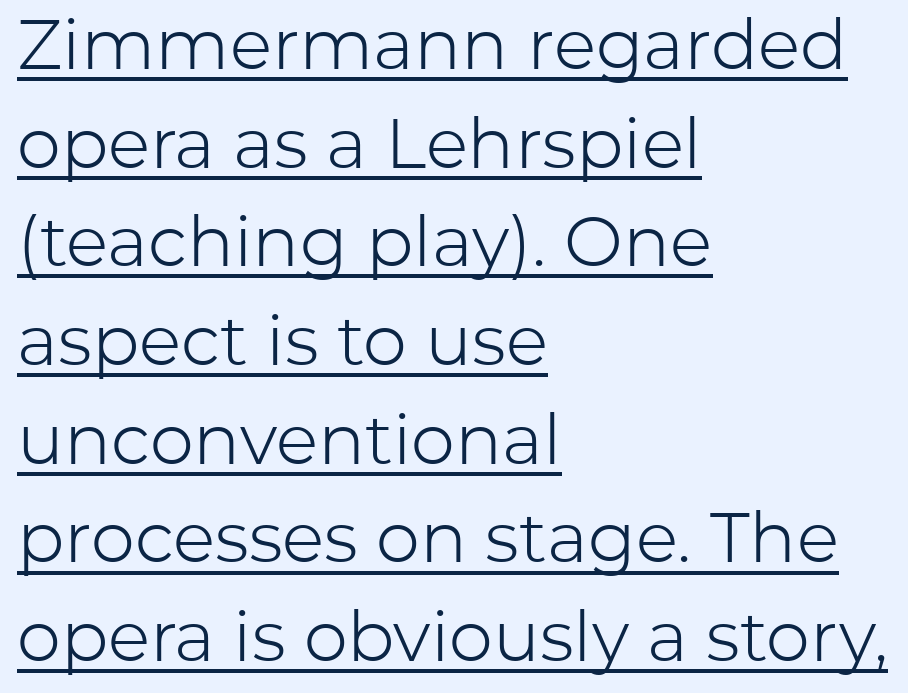
Q: Is the text bold? A: No.
Q: Is the text italic (slanted)? A: No, it is upright.
Q: Is the typeface a serif or a sans-serif typeface? A: Sans-serif.
Q: Is the text underlined? A: Yes.
Q: How is the paragraph aligned? A: Left-aligned.
Q: Is the spacing between letters normal or unusually wide? A: Normal.
Q: Is the spacing between lines tight, normal or loose? A: Normal.
Q: Width (condensed, normal, or wide)? A: Normal.
Q: Stroke contrast? A: Low.
Q: x-height? A: Medium.
Q: Monospaced? A: No.
